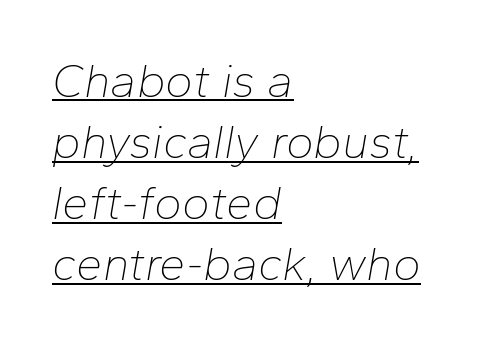
The image shows 47 px thin type, italic (leaning right); set left-aligned, normal line spacing (1.3x), normal letter spacing, underlined; low stroke contrast and a medium x-height.
